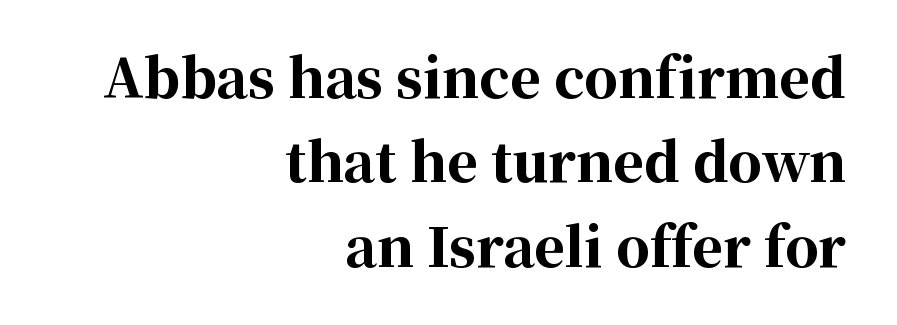
Q: Is the text bold? A: Yes.
Q: Is the text italic (slanted)? A: No, it is upright.
Q: Is the typeface a serif or a sans-serif typeface? A: Serif.
Q: Is the text underlined? A: No.
Q: How is the paragraph aligned? A: Right-aligned.
Q: Is the spacing between letters normal or unusually wide? A: Normal.
Q: Is the spacing between lines tight, normal or loose? A: Normal.
Q: Width (condensed, normal, or wide)? A: Normal.
Q: Stroke contrast? A: High.
Q: x-height? A: Medium.
Q: Monospaced? A: No.
